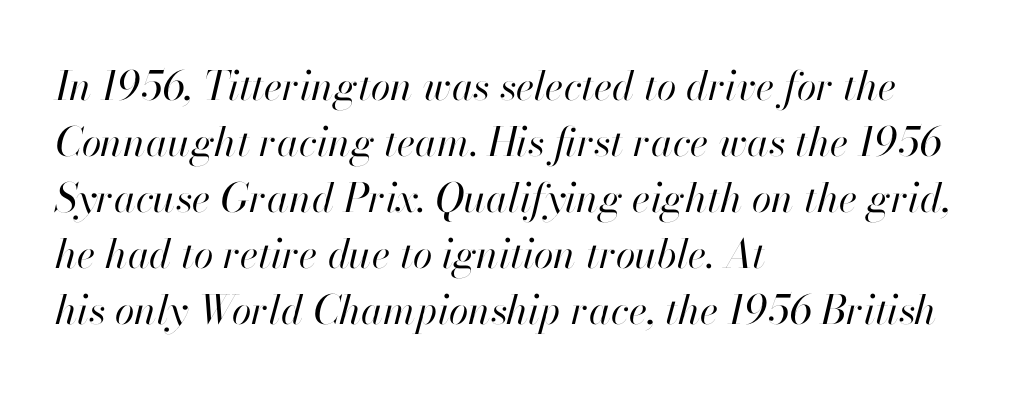
Q: Is the text bold? A: No.
Q: Is the text italic (slanted)? A: Yes, it leans right by about 13 degrees.
Q: Is the text underlined? A: No.
Q: How is the paragraph aligned? A: Left-aligned.
Q: Is the spacing between letters normal or unusually wide? A: Normal.
Q: Is the spacing between lines tight, normal or loose? A: Normal.
Q: Width (condensed, normal, or wide)? A: Normal.
Q: Stroke contrast? A: High.
Q: x-height? A: Small.
Q: Monospaced? A: No.
